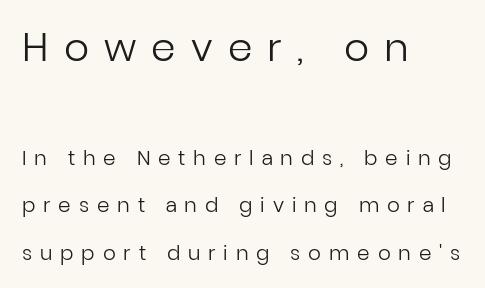
Descender tails drop into unmarked territory. This sample is left-justified, so line endings fall wherever the words run out. Here the designer chose a conventional face with non-uniform glyph widths. The lines are spread far apart with generous leading. Does the type have serifs? No, each stem ends abruptly. The lettering stays uniformly vertical, giving the passage a roman look.
